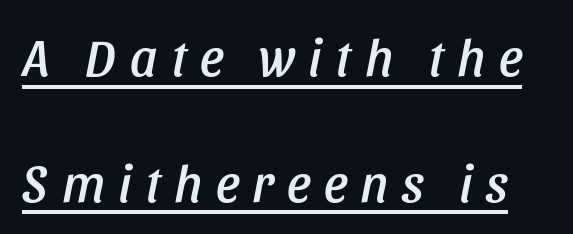
Notice how a bar underscores the lettering throughout. Loosely led — the rows are spread out. Emphasis-style slanted type is in use. Observe the wide spacing: letters keep a clear distance from each other. Here the designer chose a conventional face with non-uniform glyph widths.
